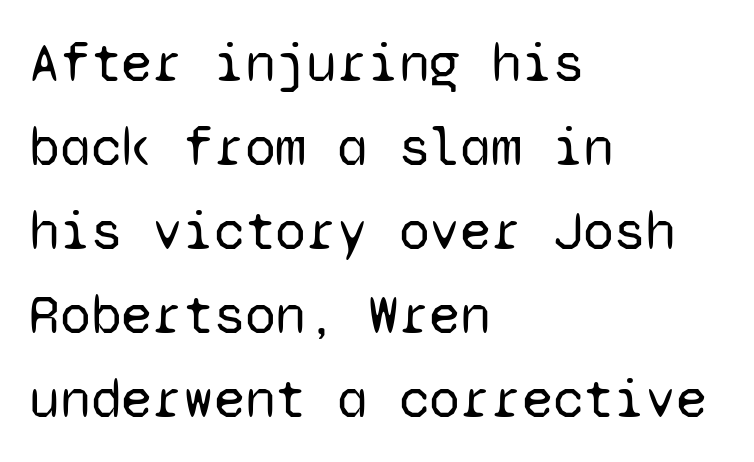
Q: Is the text bold? A: No.
Q: Is the text italic (slanted)? A: No, it is upright.
Q: Is the typeface a serif or a sans-serif typeface? A: Sans-serif.
Q: Is the text underlined? A: No.
Q: How is the paragraph aligned? A: Left-aligned.
Q: Is the spacing between letters normal or unusually wide? A: Normal.
Q: Is the spacing between lines tight, normal or loose? A: Normal.
Q: Width (condensed, normal, or wide)? A: Normal.
Q: Stroke contrast? A: Low.
Q: x-height? A: Medium.
Q: Monospaced? A: Yes.
